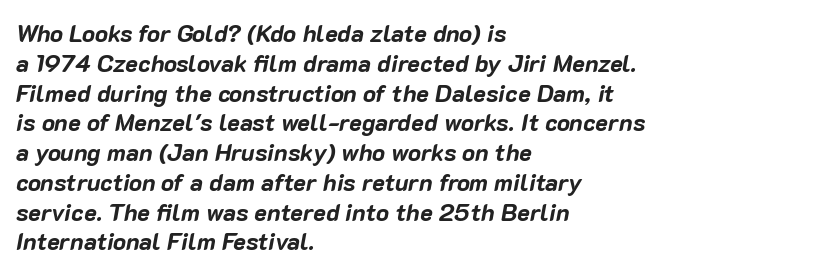
Words float on clear page, feet unadorned. The whole block is typeset with a tilt. On the weight axis this lands at bold, roughly 700. No extra tracking has been applied to these lines. All the whitespace from short lines collects on the right.
